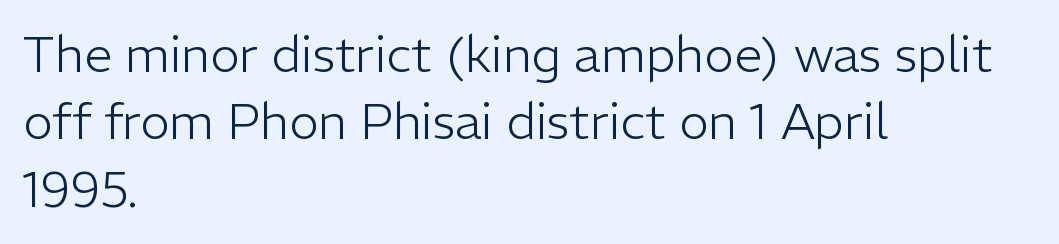
Summary of weight: not heavy and not bold. Grotesque or geometric, the face here clearly has no serifs. Rendered with straight, roman letterforms. The typesetter chose a ragged-right arrangement here. Inter-character spacing is left at the font's built-in metrics. This sample has the flowing, uneven cadence of proportional lettering.
